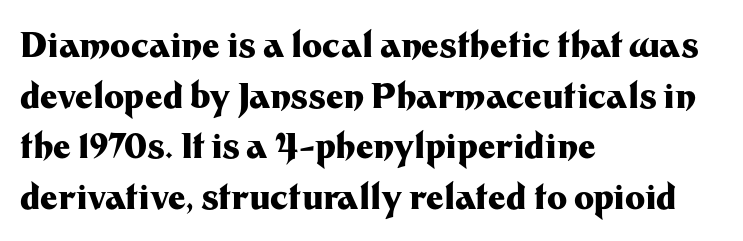
Words appear dense and cohesive because spacing is normal. The letters advance in unequal steps, a hallmark of proportional type. Upright lettering throughout. Descenders hang freely into open space. Leading: standard. Line beginnings align vertically; line endings do not.
